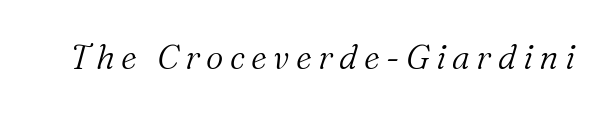
The image shows 34 px light serif type, italic (leaning right); set not underlined; medium stroke contrast and a medium x-height.
